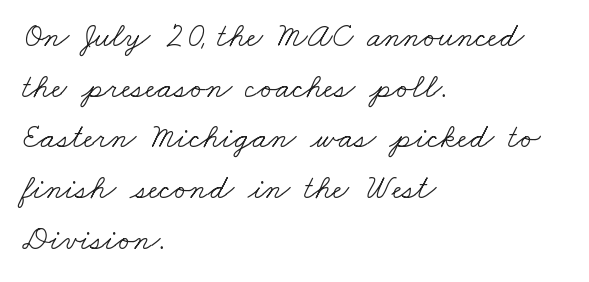
Q: Is the text bold? A: No.
Q: Is the typeface a serif or a sans-serif typeface? A: Serif.
Q: Is the text underlined? A: No.
Q: How is the paragraph aligned? A: Left-aligned.
Q: Is the spacing between letters normal or unusually wide? A: Normal.
Q: Is the spacing between lines tight, normal or loose? A: Normal.
Q: Width (condensed, normal, or wide)? A: Wide.
Q: Stroke contrast? A: Low.
Q: x-height? A: Small.
Q: Monospaced? A: No.
